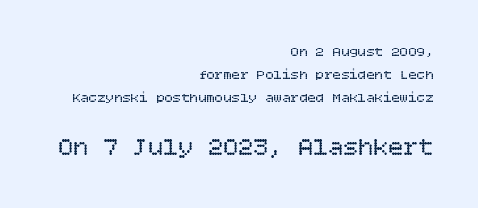
Is there any slant? The stems are plumb. The letterforms sit at book weight or below. The baseline area is clear. Size hierarchy here favors the trailing block over the leading one. Students, observe: this is what conventionally led text looks like. Between one letter and the next there's only the usual sliver of space.
